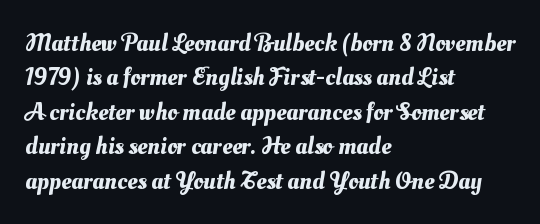
This rendering uses left alignment, leaving the right contour irregular. The strip under each line holds only bare page. Is there much room between lines? A standard amount, neither cramped nor airy. Tracking value appears to be zero — textbook default spacing.
